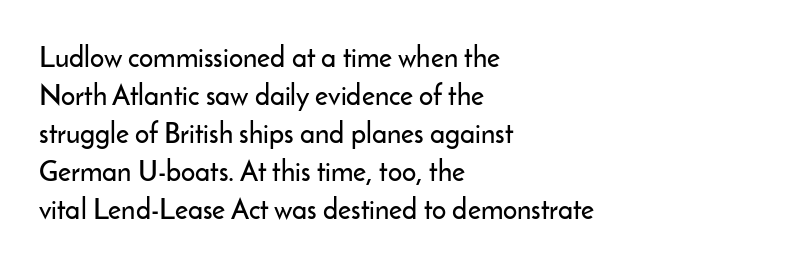
These lines are rendered in a variable-pitch font. When letters stand straight like this, we call the style roman or upright. The gaps between neighbouring characters are ordinary and unremarkable. The lines in this sample share a left origin and differ only in where they stop. Typographically, this falls in the sans-serif category. Line spacing here is normal.
